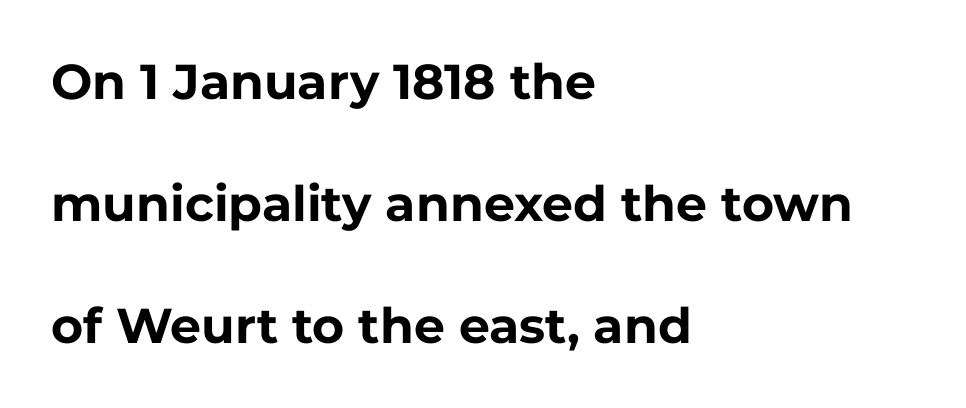
{"serif": "no", "italic": "no", "bold": "yes", "weight": "bold", "width": "normal", "stroke_contrast": "low", "x_height": "medium", "monospaced": "no", "underline": "no", "align": "left", "line_spacing": "loose", "line_spacing_ratio": 2.49, "letter_spacing": "normal", "letter_spacing_em": 0.0, "glyph_px": 49}
